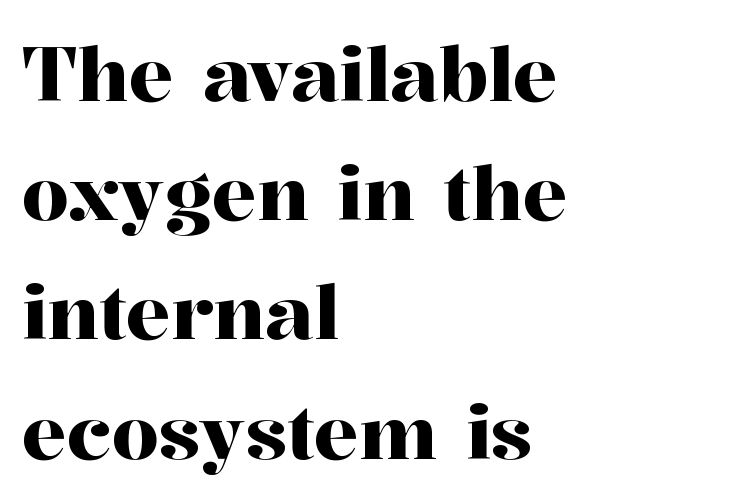
{"serif": "yes", "italic": "no", "width": "normal", "stroke_contrast": "high", "x_height": "medium", "monospaced": "no", "underline": "no", "align": "left", "line_spacing": "normal", "line_spacing_ratio": 1.59, "letter_spacing": "normal", "letter_spacing_em": 0.0, "glyph_px": 75}
